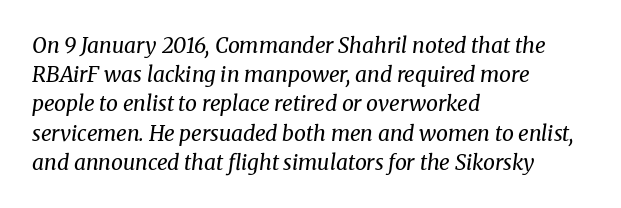
{"italic": "yes", "lean": "right", "slant_degrees": 8, "bold": "no", "underline": "no", "align": "left", "line_spacing": "normal", "line_spacing_ratio": 1.39, "letter_spacing": "normal", "letter_spacing_em": 0.0, "glyph_px": 21}
